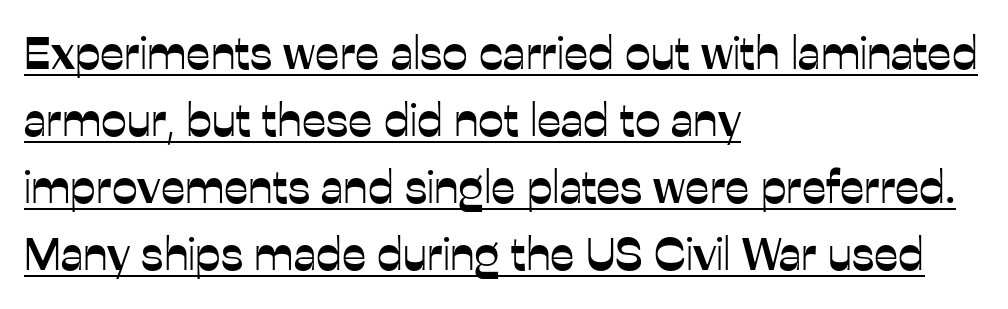
Q: Is the text italic (slanted)? A: No, it is upright.
Q: Is the typeface a serif or a sans-serif typeface? A: Sans-serif.
Q: Is the text underlined? A: Yes.
Q: How is the paragraph aligned? A: Left-aligned.
Q: Is the spacing between letters normal or unusually wide? A: Normal.
Q: Is the spacing between lines tight, normal or loose? A: Normal.
Q: Width (condensed, normal, or wide)? A: Normal.
Q: Stroke contrast? A: Low.
Q: x-height? A: Medium.
Q: Monospaced? A: No.
